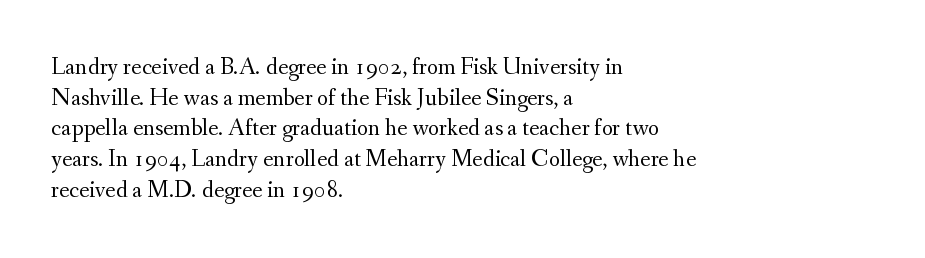
Is the type heavy? It reads as light-to-regular instead. Leftover space on each line is placed entirely after the last word. Characters follow at the spacing the type designer built in. The passage shown stacks its lines at a standard gap.
